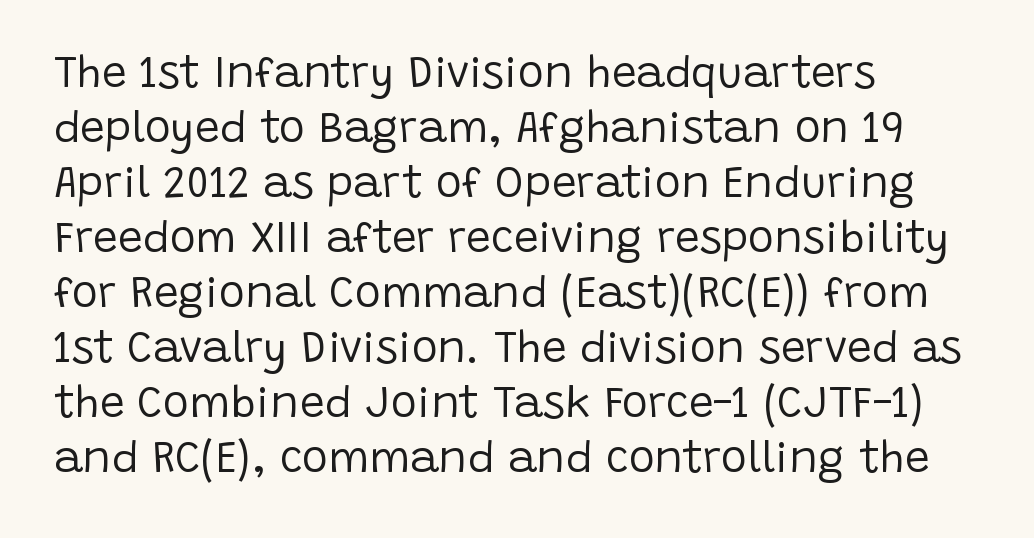
Q: Is the text bold? A: No.
Q: Is the text italic (slanted)? A: No, it is upright.
Q: Is the typeface a serif or a sans-serif typeface? A: Sans-serif.
Q: Is the text underlined? A: No.
Q: How is the paragraph aligned? A: Left-aligned.
Q: Is the spacing between letters normal or unusually wide? A: Normal.
Q: Is the spacing between lines tight, normal or loose? A: Normal.
Q: Width (condensed, normal, or wide)? A: Normal.
Q: Stroke contrast? A: Low.
Q: x-height? A: Large.
Q: Monospaced? A: No.
